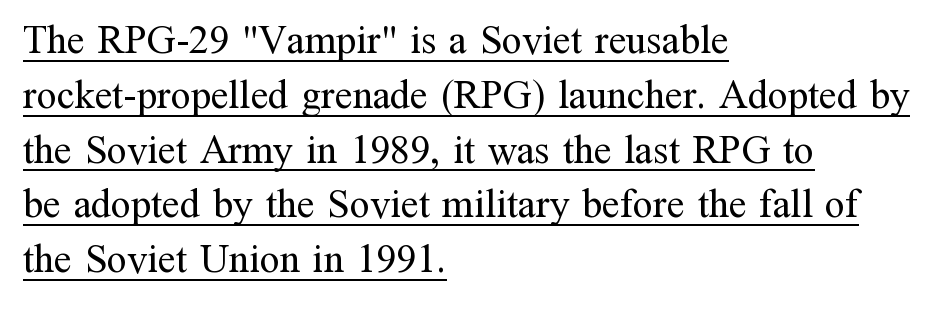
The image shows 40 px regular-weight serif type, upright; set left-aligned, normal line spacing (1.37x), normal letter spacing, underlined; medium stroke contrast and a medium x-height.
